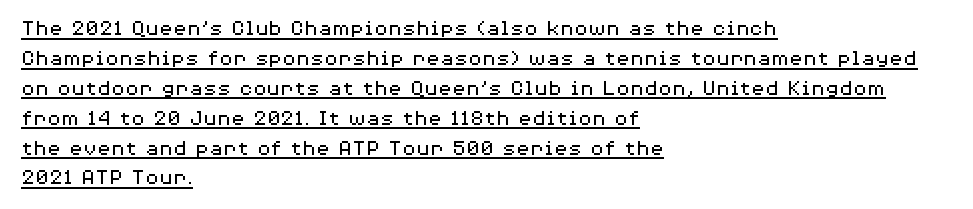
The passage shown has conventional tracking throughout. Compared with typical paragraphs, the rows here are spaced about the same. When letters stand straight like this, we call the style roman or upright. The strokes carry an ordinary text weight at most.
